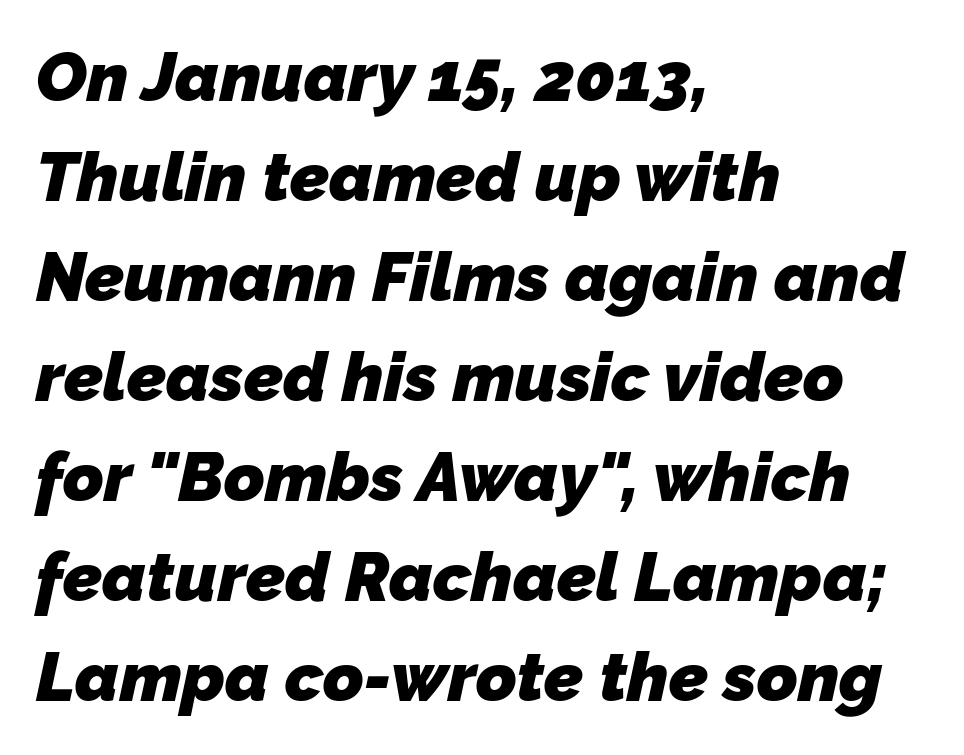
Rule under the text: the space is simply empty. This rendering uses left alignment, leaving the right contour irregular. Leading: standard. Honestly, the letter spacing is just normal — you wouldn't notice it. Compared with an ordinary text face, these strokes are far heavier — a full bold.
